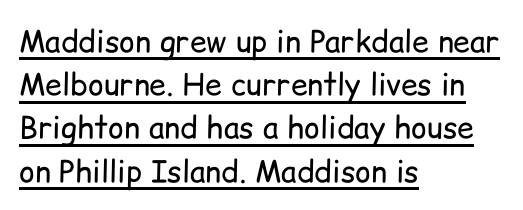
Q: Is the text bold? A: No.
Q: Is the text italic (slanted)? A: No, it is upright.
Q: Is the typeface a serif or a sans-serif typeface? A: Sans-serif.
Q: Is the text underlined? A: Yes.
Q: How is the paragraph aligned? A: Left-aligned.
Q: Is the spacing between letters normal or unusually wide? A: Normal.
Q: Is the spacing between lines tight, normal or loose? A: Normal.
Q: Width (condensed, normal, or wide)? A: Normal.
Q: Stroke contrast? A: Low.
Q: x-height? A: Medium.
Q: Monospaced? A: No.
